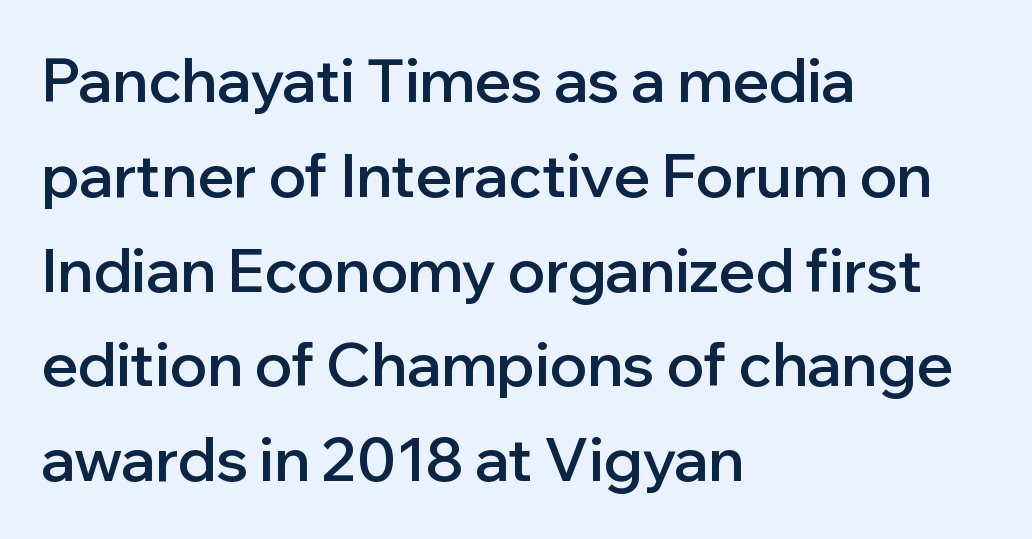
Q: Is the text bold? A: Semi-bold.
Q: Is the text italic (slanted)? A: No, it is upright.
Q: Is the typeface a serif or a sans-serif typeface? A: Sans-serif.
Q: Is the text underlined? A: No.
Q: How is the paragraph aligned? A: Left-aligned.
Q: Is the spacing between letters normal or unusually wide? A: Normal.
Q: Is the spacing between lines tight, normal or loose? A: Normal.
Q: Width (condensed, normal, or wide)? A: Normal.
Q: Stroke contrast? A: Low.
Q: x-height? A: Medium.
Q: Monospaced? A: No.
